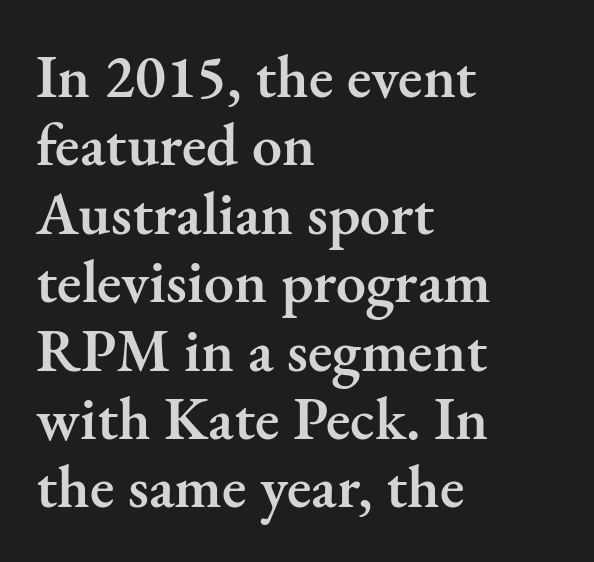
The image shows 60 px semibold serif type, upright; set left-aligned, tight line spacing (1.14x), normal letter spacing, not underlined; medium stroke contrast and a small x-height.
